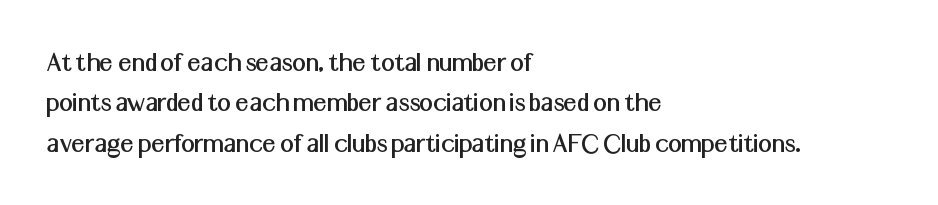
{"serif": "no", "italic": "no", "width": "normal", "stroke_contrast": "medium", "x_height": "medium", "monospaced": "no", "underline": "no", "align": "left", "line_spacing": "normal", "line_spacing_ratio": 1.35, "letter_spacing": "normal", "letter_spacing_em": 0.0, "glyph_px": 30}
